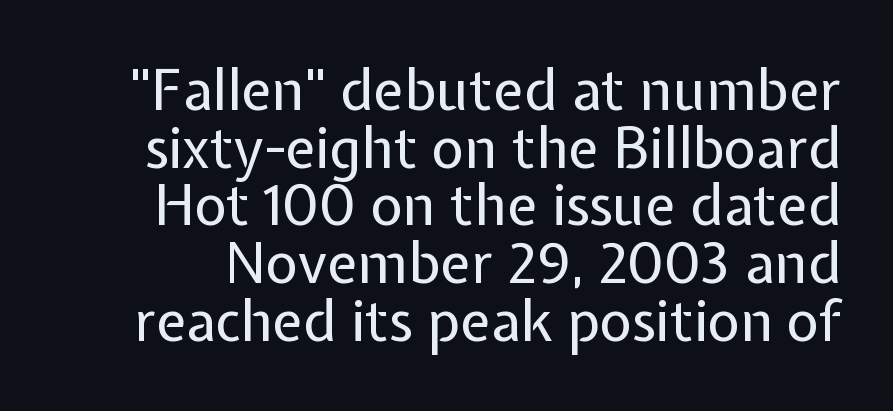
Q: Is the text bold? A: No.
Q: Is the text italic (slanted)? A: No, it is upright.
Q: Is the typeface a serif or a sans-serif typeface? A: Sans-serif.
Q: Is the text underlined? A: No.
Q: Is the spacing between letters normal or unusually wide? A: Normal.
Q: Is the spacing between lines tight, normal or loose? A: Tight.
Q: Width (condensed, normal, or wide)? A: Normal.
Q: Stroke contrast? A: Low.
Q: x-height? A: Medium.
Q: Monospaced? A: No.
